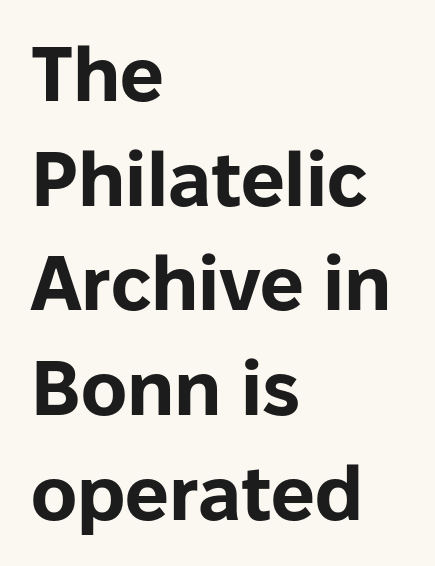
Spacing verdict: proportional, widths tailored to each character. The tracking reads as untouched default to a designer's eye. Is the type bold? Yes — the strokes are clearly thick and heavy. This rendering features lettering with no underline.
